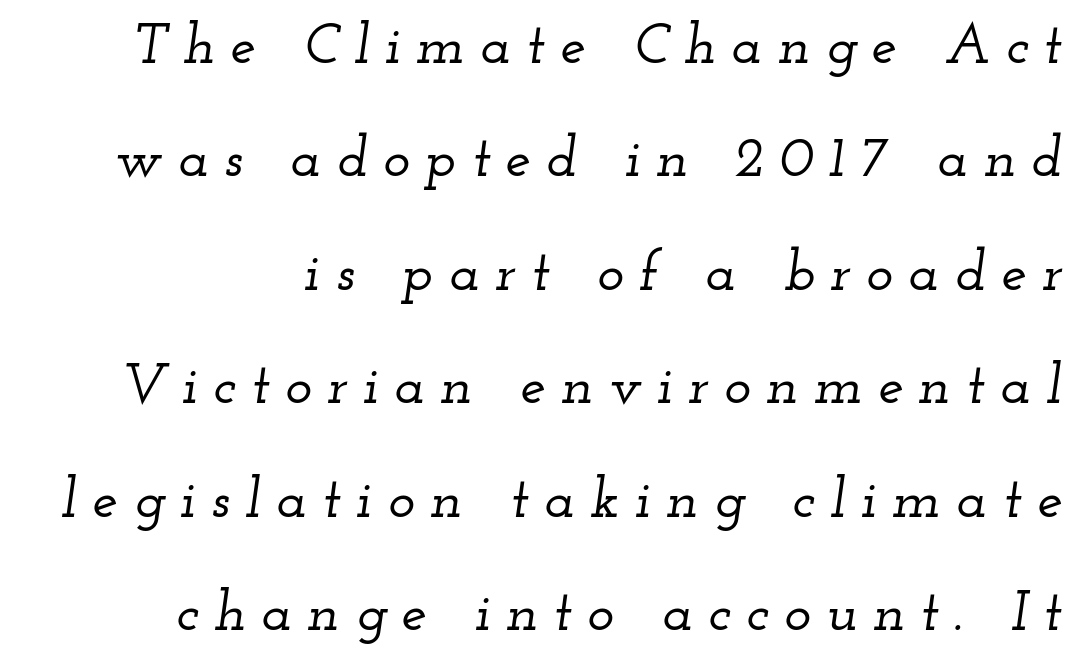
The image shows 57 px wide serif type, italic (leaning right); set loose line spacing (1.99x), unusually wide letter spacing (+0.27 em), not underlined; low stroke contrast and a small x-height.
